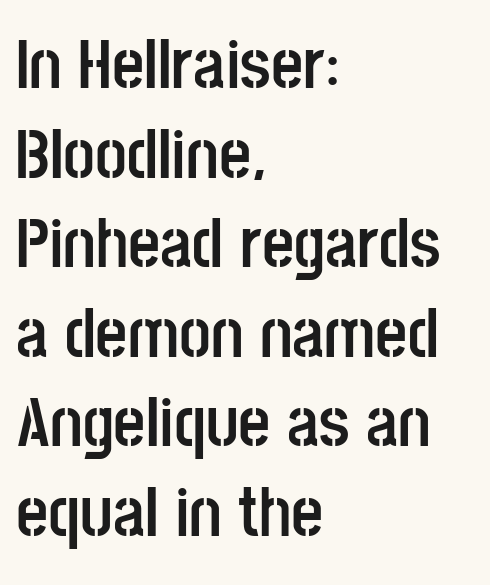
The image shows 70 px semibold, condensed sans-serif type, upright; set left-aligned, normal line spacing (1.28x), normal letter spacing, not underlined; low stroke contrast and a large x-height.
